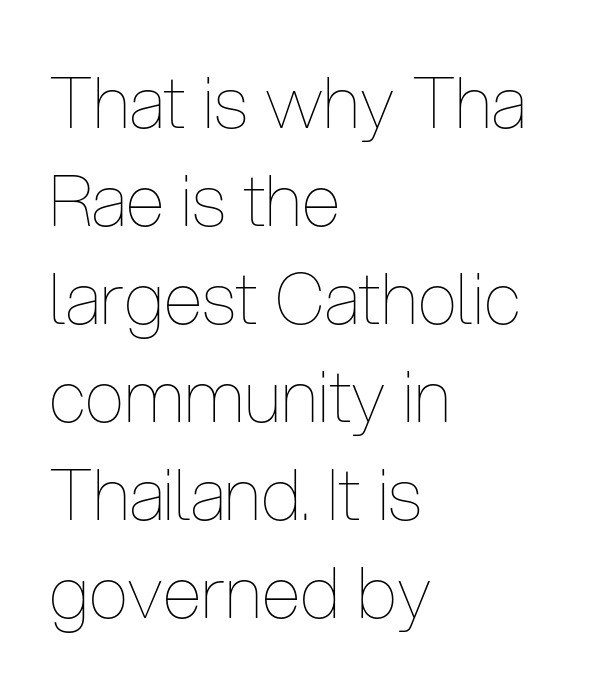
Q: Is the text bold? A: No.
Q: Is the text italic (slanted)? A: No, it is upright.
Q: Is the text underlined? A: No.
Q: How is the paragraph aligned? A: Left-aligned.
Q: Is the spacing between letters normal or unusually wide? A: Normal.
Q: Is the spacing between lines tight, normal or loose? A: Normal.
Q: Width (condensed, normal, or wide)? A: Condensed.
Q: Stroke contrast? A: Low.
Q: x-height? A: Medium.
Q: Monospaced? A: No.
